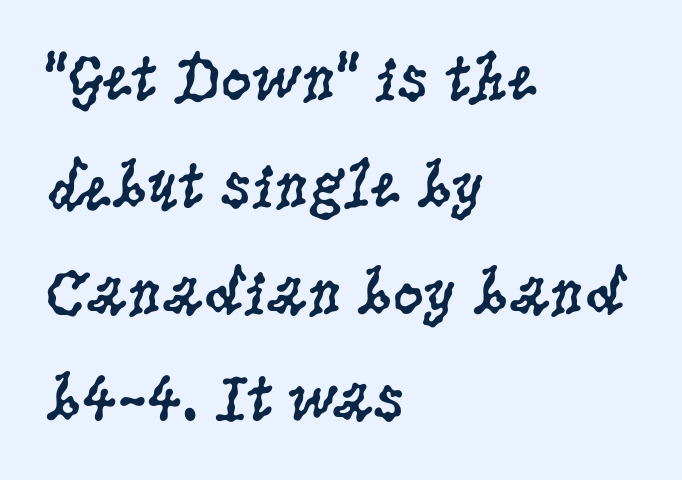
Q: Is the text bold? A: No.
Q: Is the typeface a serif or a sans-serif typeface? A: Serif.
Q: Is the text underlined? A: No.
Q: How is the paragraph aligned? A: Left-aligned.
Q: Is the spacing between letters normal or unusually wide? A: Normal.
Q: Is the spacing between lines tight, normal or loose? A: Normal.
Q: Width (condensed, normal, or wide)? A: Condensed.
Q: Stroke contrast? A: Low.
Q: x-height? A: Large.
Q: Monospaced? A: No.
